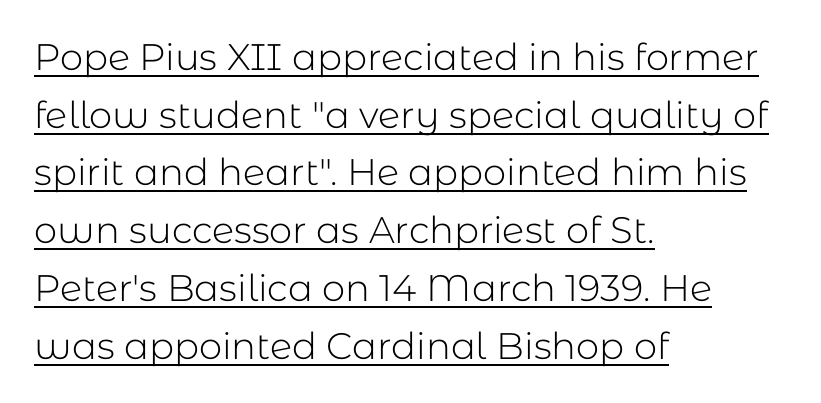
The letters stand upright; this is a roman face. Each line of the rendering has a horizontal stroke beneath the glyphs. Stem width sits at or under what a default text font uses. These lines keep a tight, regular rhythm from letter to letter. Line starts are locked; line ends wander. Does the leading feel generous? No, just average.
